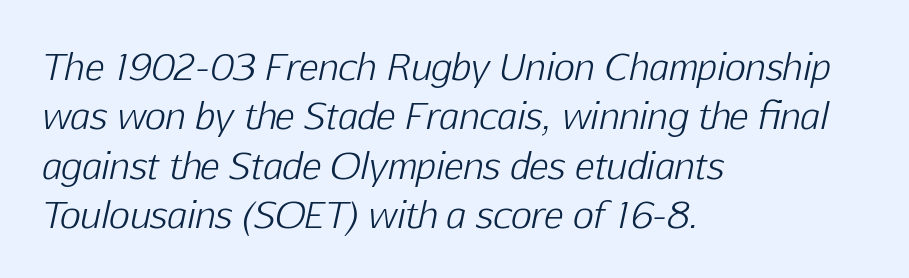
Q: Is the text bold? A: No.
Q: Is the text italic (slanted)? A: Yes, it leans right by about 12 degrees.
Q: Is the text underlined? A: No.
Q: How is the paragraph aligned? A: Left-aligned.
Q: Is the spacing between letters normal or unusually wide? A: Normal.
Q: Is the spacing between lines tight, normal or loose? A: Normal.
Q: Width (condensed, normal, or wide)? A: Normal.
Q: Stroke contrast? A: Low.
Q: x-height? A: Medium.
Q: Monospaced? A: No.
